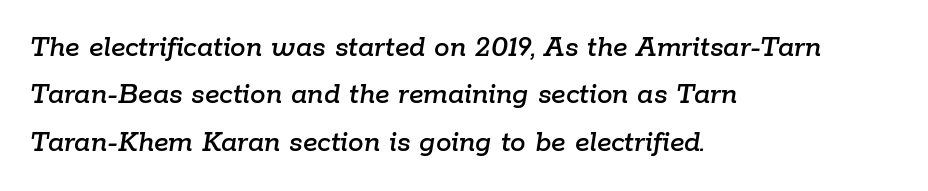
Each letter keeps its own natural width here, so spacing adapts to shape. Designer's note — italics engaged. Typeset ragged right — the left edge is the straight one. Compared with typical paragraphs, the rows here are spaced about the same. Unmarked baselines from the first word to the last. The letterforms sit shoulder to shoulder at normal distance.
